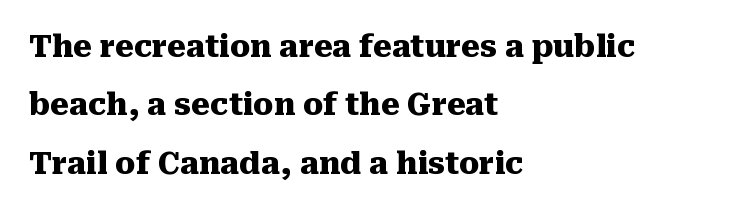
Q: Is the text bold? A: Yes.
Q: Is the text italic (slanted)? A: No, it is upright.
Q: Is the typeface a serif or a sans-serif typeface? A: Serif.
Q: Is the text underlined? A: No.
Q: How is the paragraph aligned? A: Left-aligned.
Q: Is the spacing between letters normal or unusually wide? A: Normal.
Q: Is the spacing between lines tight, normal or loose? A: Loose.
Q: Width (condensed, normal, or wide)? A: Normal.
Q: Stroke contrast? A: Medium.
Q: x-height? A: Medium.
Q: Monospaced? A: No.
